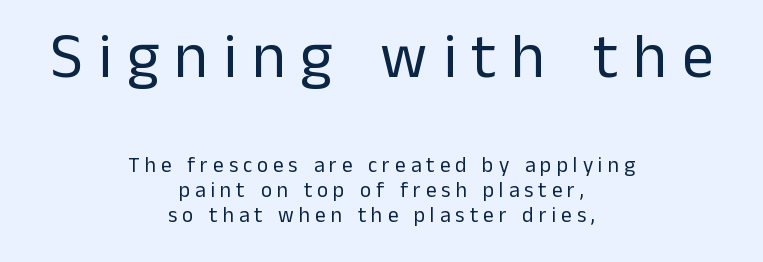
Q: Is the text bold? A: No.
Q: Is the text italic (slanted)? A: No, it is upright.
Q: Is the typeface a serif or a sans-serif typeface? A: Sans-serif.
Q: Is the text underlined? A: No.
Q: How is the paragraph aligned? A: Centered.
Q: Is the spacing between letters normal or unusually wide? A: Unusually wide.
Q: Which block of text is set in a larger size, the first (top) or the second (bottom)? A: The first (top) one.
Q: Width (condensed, normal, or wide)? A: Normal.
Q: Stroke contrast? A: Low.
Q: x-height? A: Medium.
Q: Monospaced? A: No.
